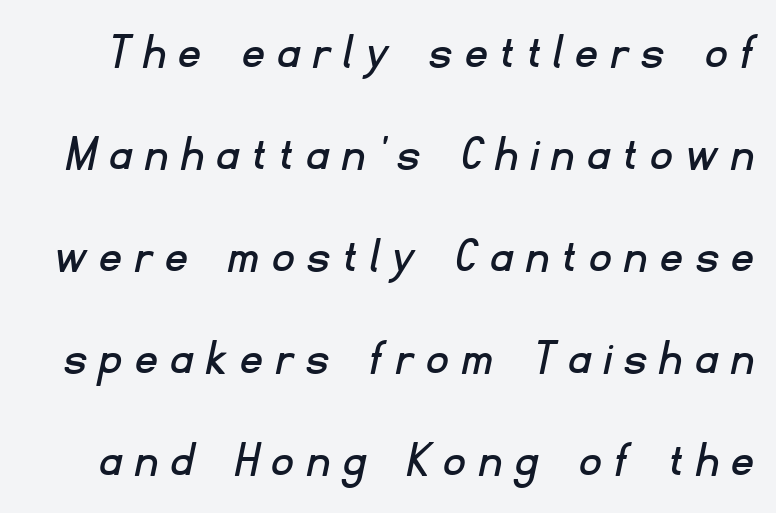
{"serif": "no", "width": "normal", "stroke_contrast": "low", "x_height": "small", "monospaced": "no", "underline": "no", "line_spacing": "loose", "line_spacing_ratio": 2.0, "letter_spacing": "wide", "letter_spacing_em": 0.29, "glyph_px": 51}
